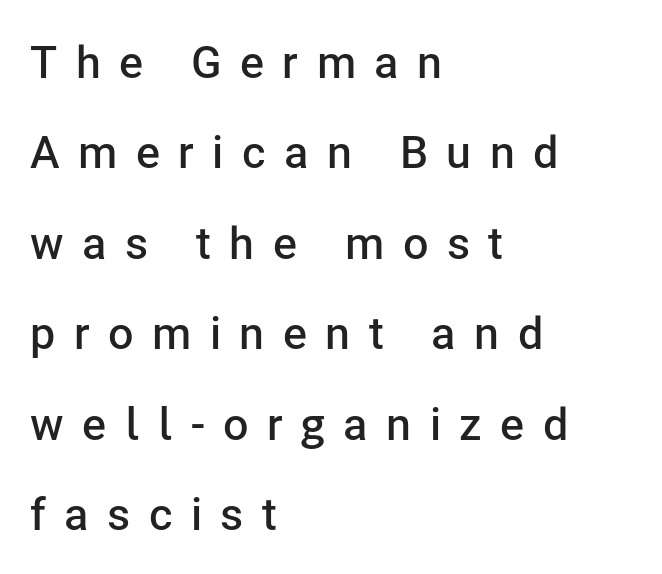
Q: Is the text bold? A: Semi-bold.
Q: Is the text italic (slanted)? A: No, it is upright.
Q: Is the typeface a serif or a sans-serif typeface? A: Sans-serif.
Q: Is the text underlined? A: No.
Q: How is the paragraph aligned? A: Left-aligned.
Q: Is the spacing between letters normal or unusually wide? A: Unusually wide.
Q: Is the spacing between lines tight, normal or loose? A: Loose.
Q: Width (condensed, normal, or wide)? A: Normal.
Q: Stroke contrast? A: Low.
Q: x-height? A: Medium.
Q: Monospaced? A: No.
